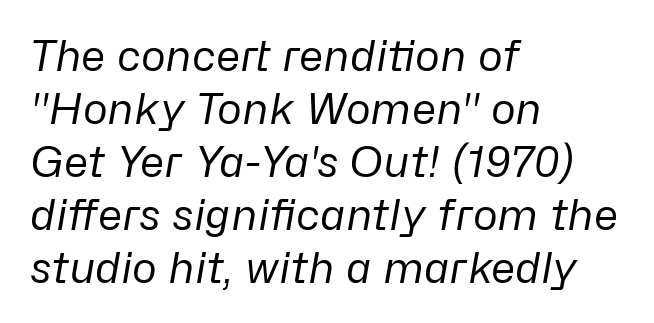
The image shows 42 px regular-weight type, italic (leaning right); set left-aligned, normal line spacing (1.26x), normal letter spacing, not underlined; low stroke contrast and a medium x-height.
